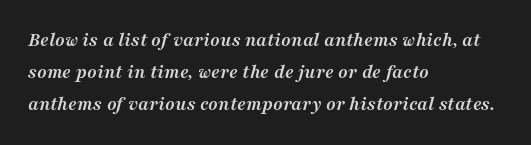
Q: Is the text bold? A: Yes.
Q: Is the text italic (slanted)? A: Yes, it leans right by about 16 degrees.
Q: Is the text underlined? A: No.
Q: How is the paragraph aligned? A: Left-aligned.
Q: Is the spacing between letters normal or unusually wide? A: Normal.
Q: Is the spacing between lines tight, normal or loose? A: Normal.
